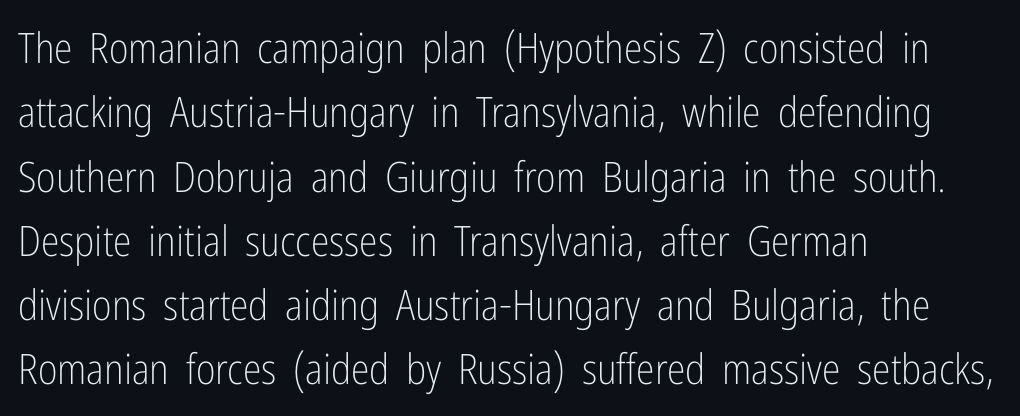
{"serif": "no", "italic": "no", "bold": "no", "weight": "light", "width": "condensed", "stroke_contrast": "low", "x_height": "medium", "monospaced": "no", "underline": "no", "align": "left", "line_spacing": "normal", "line_spacing_ratio": 1.53, "letter_spacing": "normal", "letter_spacing_em": 0.0, "glyph_px": 42}
